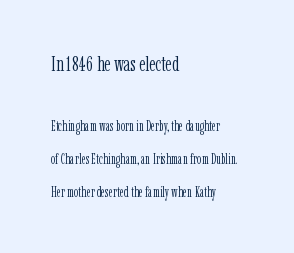
Q: Is the text bold? A: No.
Q: Is the text italic (slanted)? A: No, it is upright.
Q: Is the text underlined? A: No.
Q: How is the paragraph aligned? A: Left-aligned.
Q: Is the spacing between letters normal or unusually wide? A: Normal.
Q: Is the spacing between lines tight, normal or loose? A: Loose.
Q: Which block of text is set in a larger size, the first (top) or the second (bottom)? A: The first (top) one.
